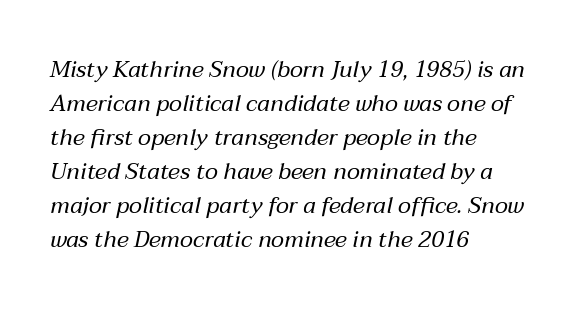
{"italic": "yes", "lean": "right", "slant_degrees": 12, "bold": "no", "underline": "no", "align": "left", "line_spacing": "normal", "line_spacing_ratio": 1.48, "letter_spacing": "normal", "letter_spacing_em": 0.0, "glyph_px": 23}
